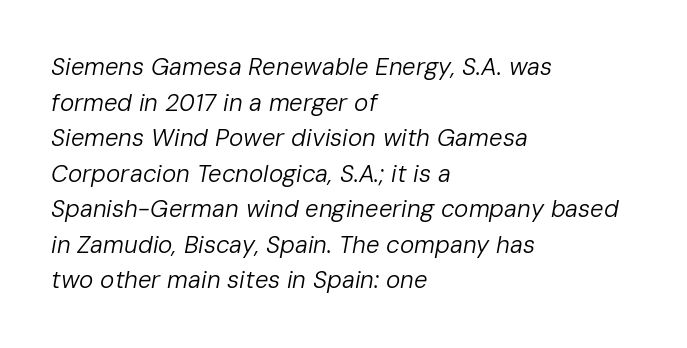
Here the glyphs are tracked normally, forming tight word shapes. Descender tails drop into unmarked territory. The designer left line spacing at the default. Each stroke keeps to a modest, everyday thickness or less.
